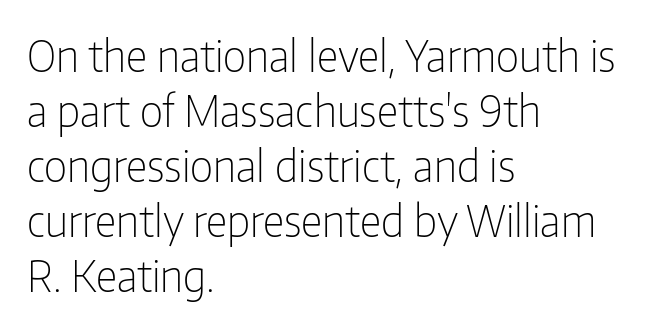
{"serif": "no", "italic": "no", "bold": "no", "weight": "light", "width": "condensed", "stroke_contrast": "low", "x_height": "medium", "monospaced": "no", "underline": "no", "align": "left", "line_spacing": "normal", "line_spacing_ratio": 1.28, "letter_spacing": "normal", "letter_spacing_em": 0.0, "glyph_px": 43}
